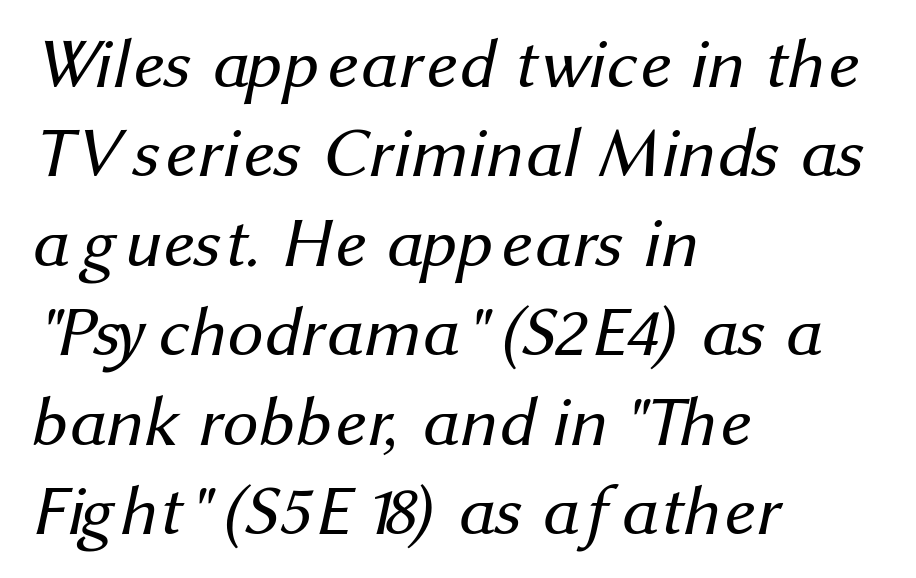
{"serif": "no", "bold": "no", "weight": "regular", "width": "normal", "stroke_contrast": "medium", "x_height": "medium", "monospaced": "no", "underline": "no", "align": "left", "line_spacing": "normal", "line_spacing_ratio": 1.26, "letter_spacing": "normal", "letter_spacing_em": 0.0, "glyph_px": 71}
